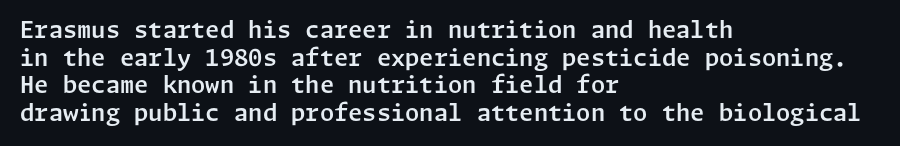
{"italic": "no", "underline": "no", "align": "left", "line_spacing_ratio": 1.2, "letter_spacing": "normal", "letter_spacing_em": 0.0, "glyph_px": 23}
